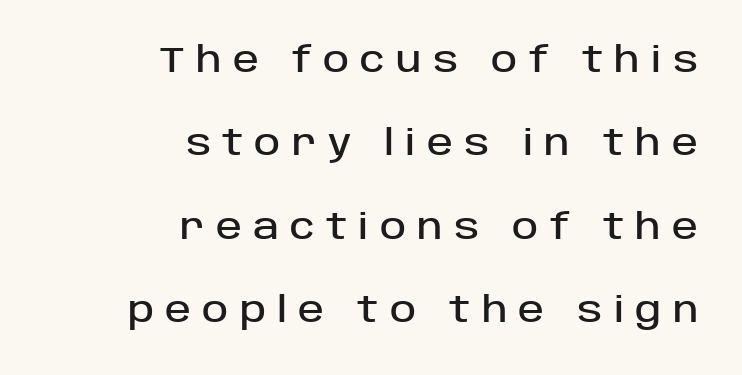
Q: Is the text italic (slanted)? A: No, it is upright.
Q: Is the typeface a serif or a sans-serif typeface? A: Sans-serif.
Q: Is the text underlined? A: No.
Q: How is the paragraph aligned? A: Right-aligned.
Q: Is the spacing between letters normal or unusually wide? A: Unusually wide.
Q: Is the spacing between lines tight, normal or loose? A: Loose.
Q: Width (condensed, normal, or wide)? A: Normal.
Q: Stroke contrast? A: Low.
Q: x-height? A: Large.
Q: Monospaced? A: No.
